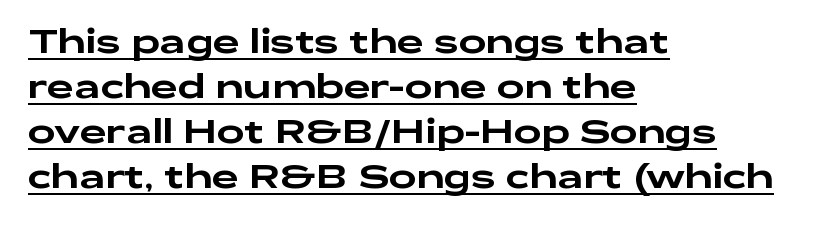
{"serif": "no", "italic": "no", "width": "wide", "stroke_contrast": "low", "x_height": "medium", "monospaced": "no", "underline": "yes", "align": "left", "line_spacing": "normal", "line_spacing_ratio": 1.36, "letter_spacing": "normal", "letter_spacing_em": 0.0, "glyph_px": 33}
